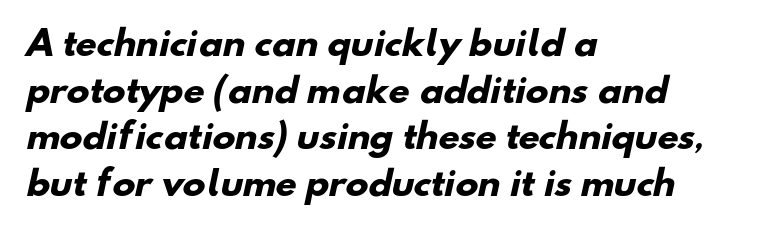
Q: Is the text bold? A: Yes.
Q: Is the typeface a serif or a sans-serif typeface? A: Sans-serif.
Q: Is the text underlined? A: No.
Q: How is the paragraph aligned? A: Left-aligned.
Q: Is the spacing between letters normal or unusually wide? A: Normal.
Q: Is the spacing between lines tight, normal or loose? A: Normal.
Q: Width (condensed, normal, or wide)? A: Normal.
Q: Stroke contrast? A: Low.
Q: x-height? A: Small.
Q: Monospaced? A: No.
